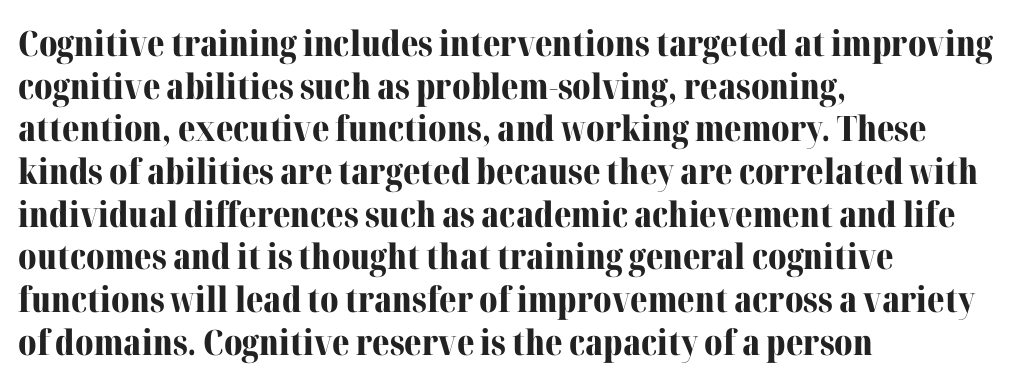
{"serif": "yes", "italic": "no", "bold": "yes", "weight": "bold", "width": "normal", "stroke_contrast": "medium", "x_height": "medium", "monospaced": "no", "underline": "no", "align": "left", "line_spacing_ratio": 1.22, "letter_spacing": "normal", "letter_spacing_em": 0.0, "glyph_px": 35}
